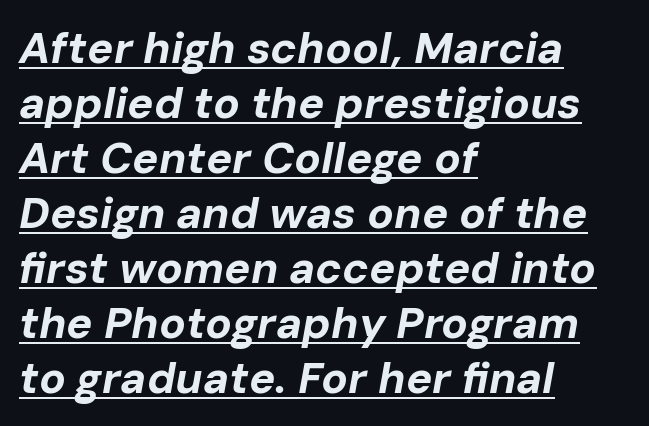
The image shows 44 px bold type, italic (leaning right); set left-aligned, normal line spacing (1.25x), normal letter spacing, underlined; low stroke contrast and a medium x-height.
